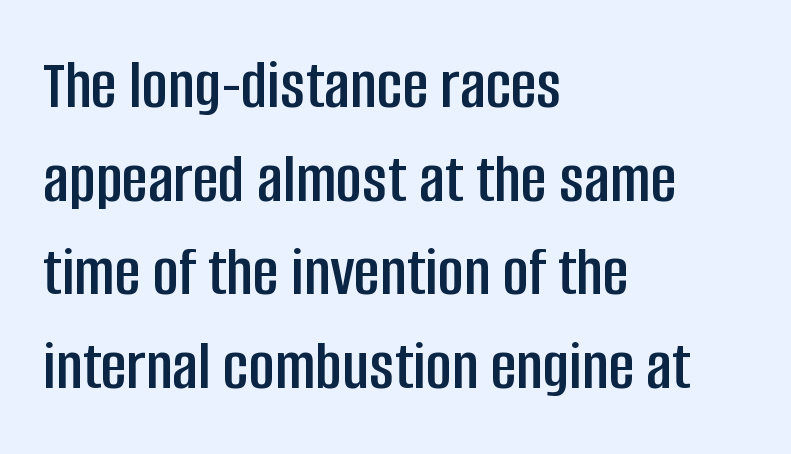
Q: Is the text italic (slanted)? A: No, it is upright.
Q: Is the typeface a serif or a sans-serif typeface? A: Sans-serif.
Q: Is the text underlined? A: No.
Q: How is the paragraph aligned? A: Left-aligned.
Q: Is the spacing between letters normal or unusually wide? A: Normal.
Q: Is the spacing between lines tight, normal or loose? A: Normal.
Q: Width (condensed, normal, or wide)? A: Condensed.
Q: Stroke contrast? A: Low.
Q: x-height? A: Large.
Q: Monospaced? A: No.
